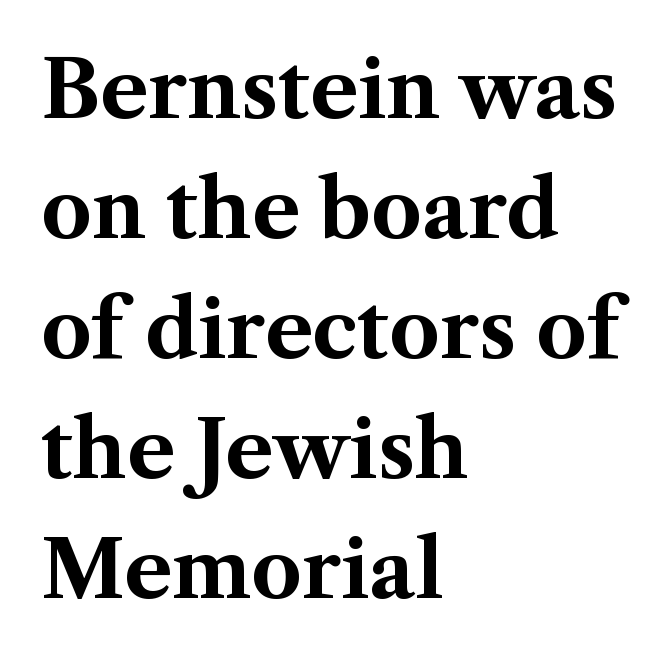
The image shows 79 px bold serif type, upright; set left-aligned, normal line spacing (1.52x), normal letter spacing, not underlined; medium stroke contrast and a medium x-height.
